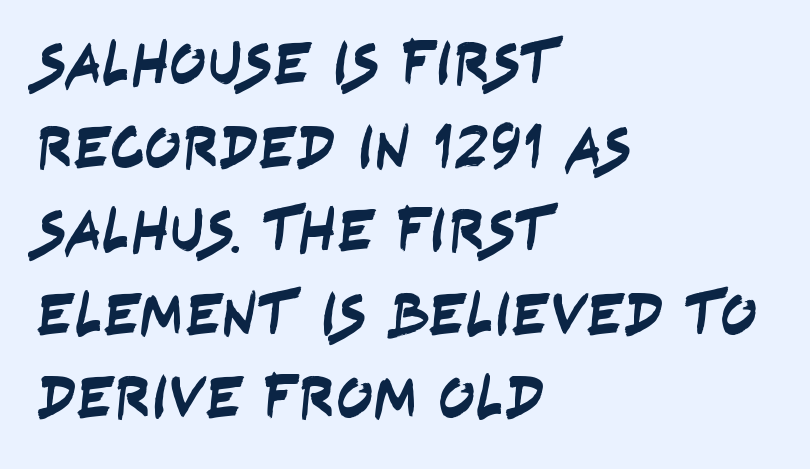
Q: Is the typeface a serif or a sans-serif typeface? A: Sans-serif.
Q: Is the text underlined? A: No.
Q: How is the paragraph aligned? A: Left-aligned.
Q: Is the spacing between letters normal or unusually wide? A: Normal.
Q: Is the spacing between lines tight, normal or loose? A: Normal.
Q: Width (condensed, normal, or wide)? A: Condensed.
Q: Stroke contrast? A: Low.
Q: x-height? A: Large.
Q: Monospaced? A: No.
